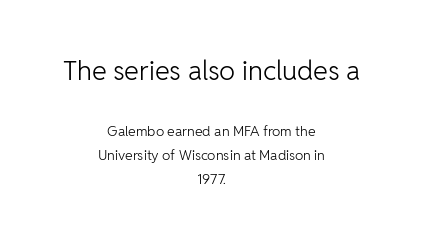
The image shows 27 px text type, upright; set centered, line spacing 1.74x, normal letter spacing, not underlined; the first (top) block is 1.93x larger.
